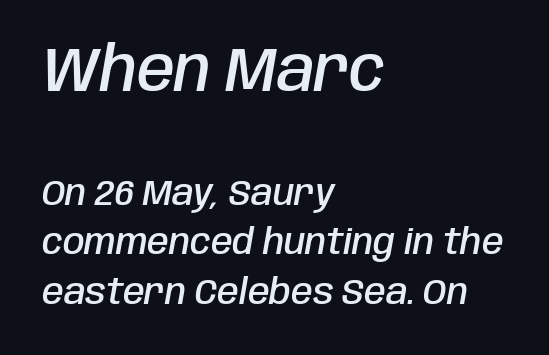
Q: Is the text bold? A: Semi-bold.
Q: Is the text italic (slanted)? A: Yes, it leans right by about 10 degrees.
Q: Is the text underlined? A: No.
Q: How is the paragraph aligned? A: Left-aligned.
Q: Is the spacing between letters normal or unusually wide? A: Normal.
Q: Is the spacing between lines tight, normal or loose? A: Normal.
Q: Which block of text is set in a larger size, the first (top) or the second (bottom)? A: The first (top) one.
Q: Width (condensed, normal, or wide)? A: Condensed.
Q: Stroke contrast? A: Low.
Q: x-height? A: Large.
Q: Monospaced? A: No.
